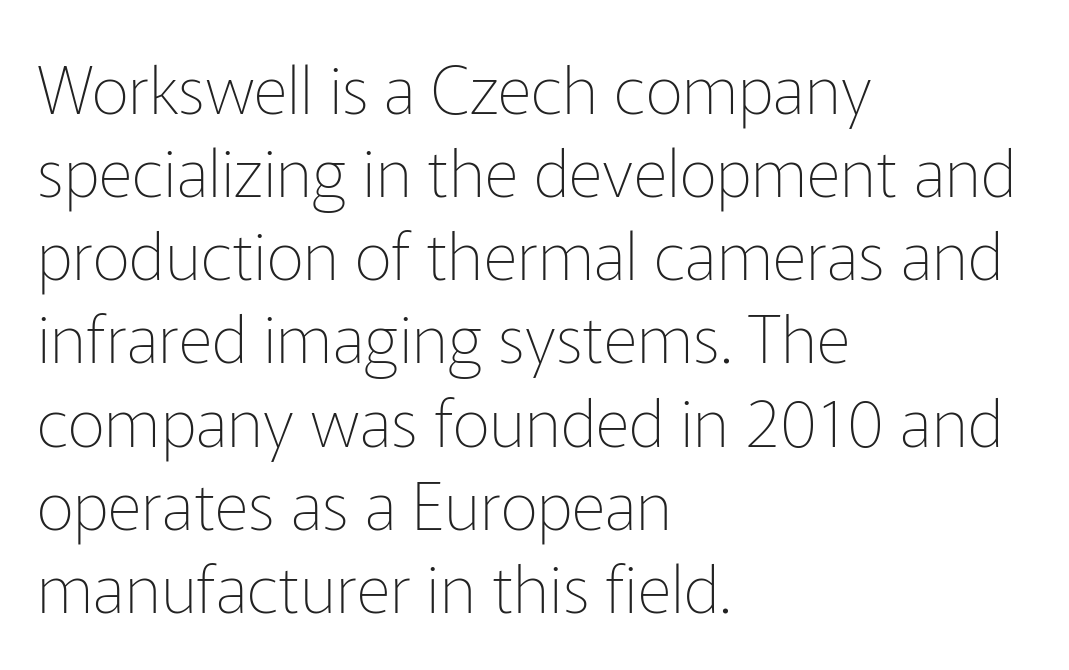
{"serif": "no", "italic": "no", "bold": "no", "weight": "thin", "width": "normal", "stroke_contrast": "low", "x_height": "medium", "monospaced": "no", "underline": "no", "align": "left", "line_spacing": "normal", "line_spacing_ratio": 1.26, "letter_spacing": "normal", "letter_spacing_em": 0.0, "glyph_px": 66}
